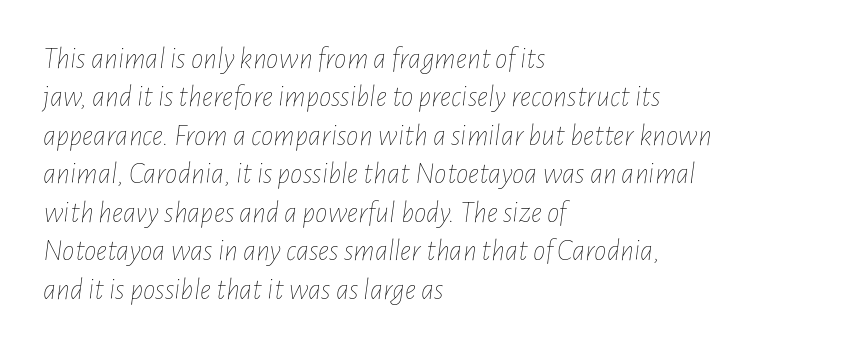
{"italic": "yes", "lean": "right", "slant_degrees": 7, "bold": "no", "weight": "thin", "width": "condensed", "stroke_contrast": "low", "x_height": "medium", "monospaced": "no", "underline": "no", "align": "left", "line_spacing_ratio": 1.24, "letter_spacing": "normal", "letter_spacing_em": 0.0, "glyph_px": 31}
